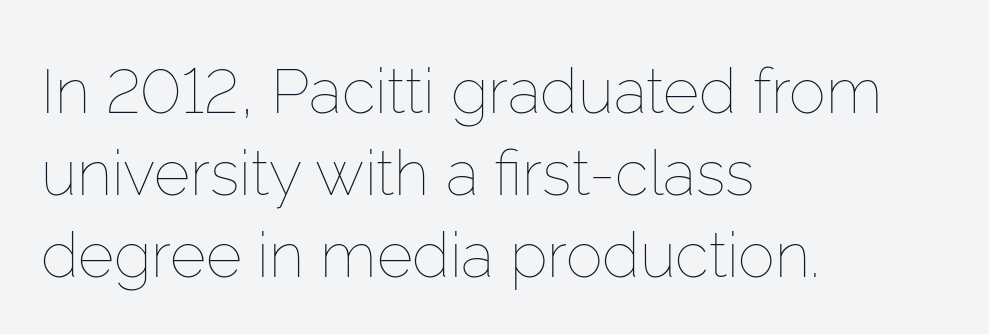
{"italic": "no", "bold": "no", "weight": "thin", "width": "normal", "stroke_contrast": "low", "x_height": "medium", "monospaced": "no", "underline": "no", "align": "left", "line_spacing": "normal", "line_spacing_ratio": 1.32, "letter_spacing": "normal", "letter_spacing_em": 0.0, "glyph_px": 62}
